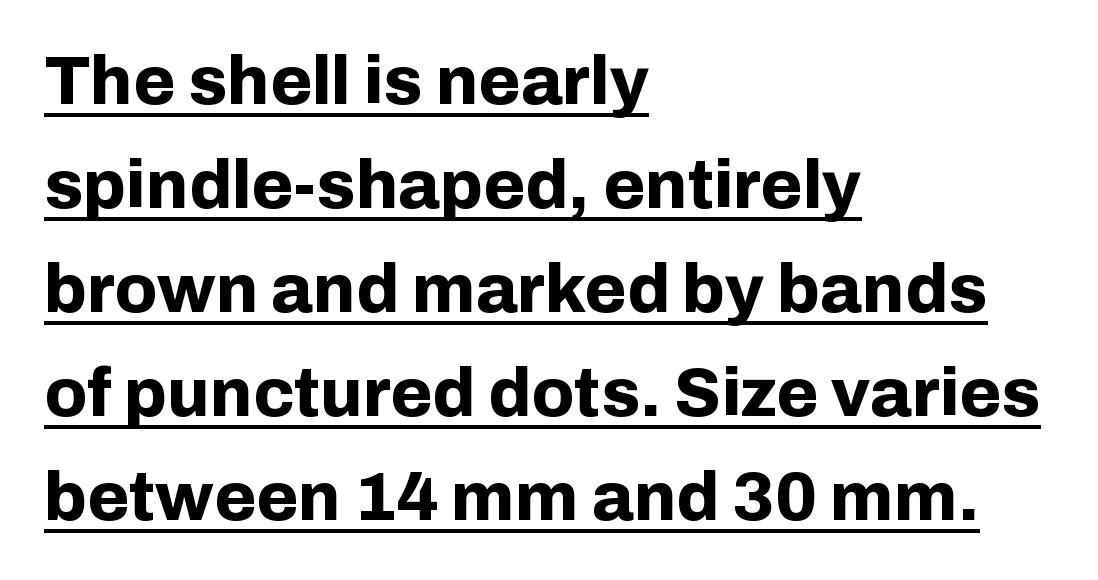
Check where the strokes stop: nothing finishes them off — pure sans. How heavy is the stroke? Heavy — this is a bold. Do the characters align in a grid? No, the font is proportional. Letter spacing: default.
